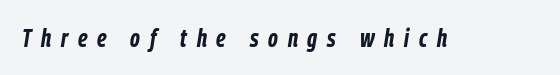
The image shows 25 px bold type, italic (leaning right); set unusually wide letter spacing (+0.39 em), not underlined.
